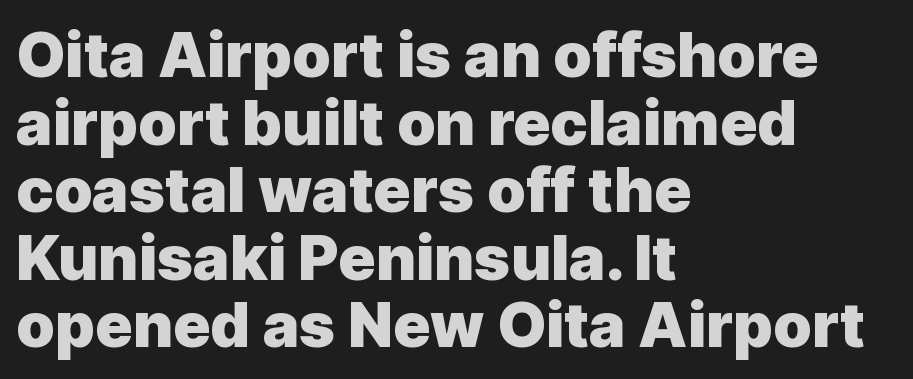
{"serif": "no", "italic": "no", "bold": "yes", "weight": "heavy", "width": "normal", "x_height": "medium", "monospaced": "no", "underline": "no", "align": "left", "line_spacing": "tight", "line_spacing_ratio": 1.09, "letter_spacing": "normal", "letter_spacing_em": 0.0, "glyph_px": 62}
